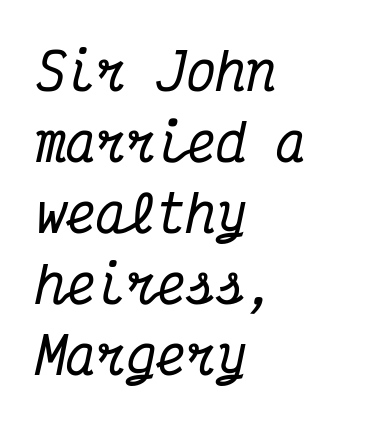
The image shows 50 px condensed serif type, italic (leaning right), monospaced; set left-aligned, normal line spacing (1.42x), normal letter spacing, not underlined; medium stroke contrast and a medium x-height.
